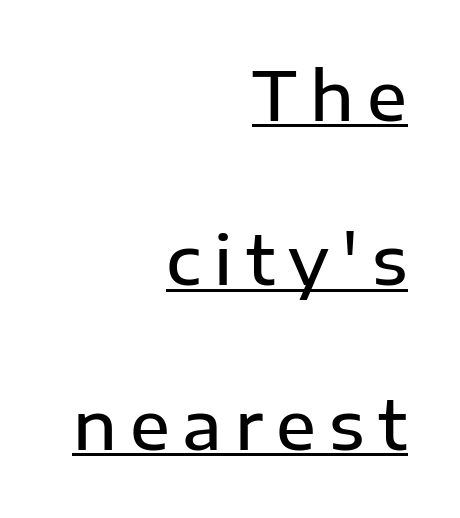
The image shows 66 px semibold sans-serif type, upright; set right-aligned, loose line spacing (2.49x), unusually wide letter spacing (+0.2 em), underlined; low stroke contrast and a medium x-height.
